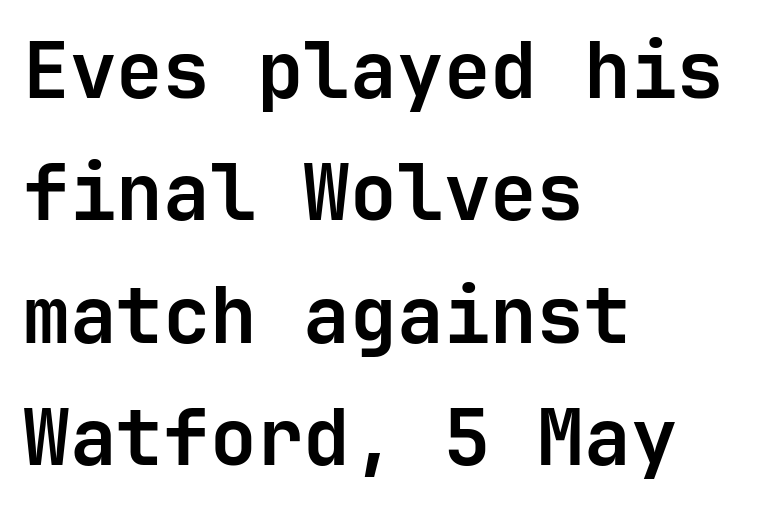
You can tell from the bare stems that sans-serif type was used. The rag falls on the right side of this text block. If you measured baseline to baseline, you'd find a middling distance. On the weight axis this lands at bold, roughly 700.
